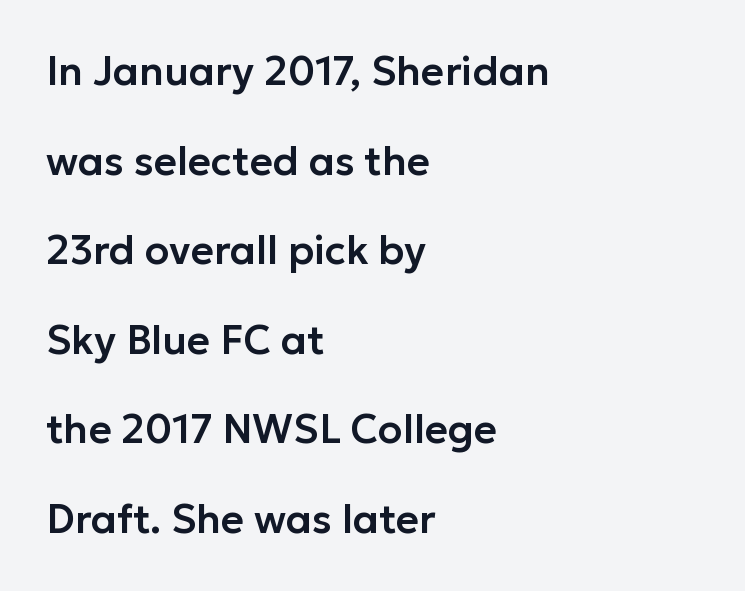
Is there any slant? The stems are plumb. Vertical spacing — loose. The rendering uses natural spacing where letterforms have individual widths. Serif or sans? Sans — the stroke terminals are bare.
